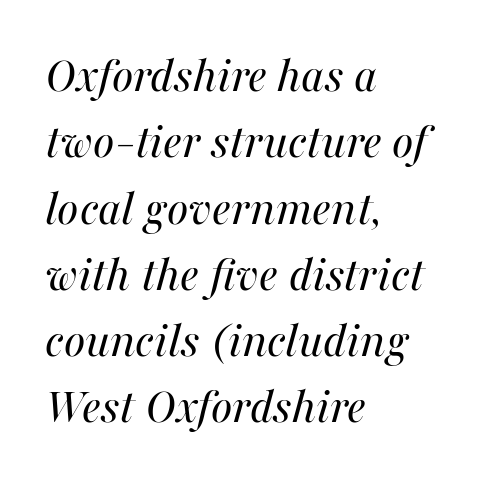
The words here are not underlined. Leading matches the norm, producing a regular column. The typography opts for an oblique posture over an upright one. The strokes are not fattened; the text isn't bold.
